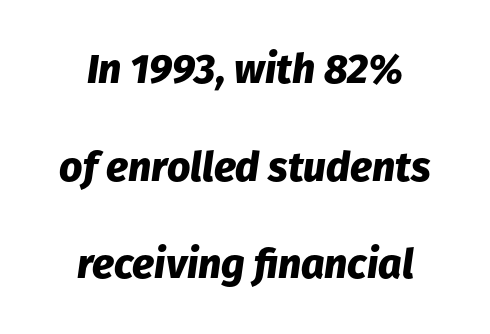
The image shows 41 px heavy type, italic (leaning right); set centered, loose line spacing (2.38x), normal letter spacing, not underlined; low stroke contrast and a medium x-height.
